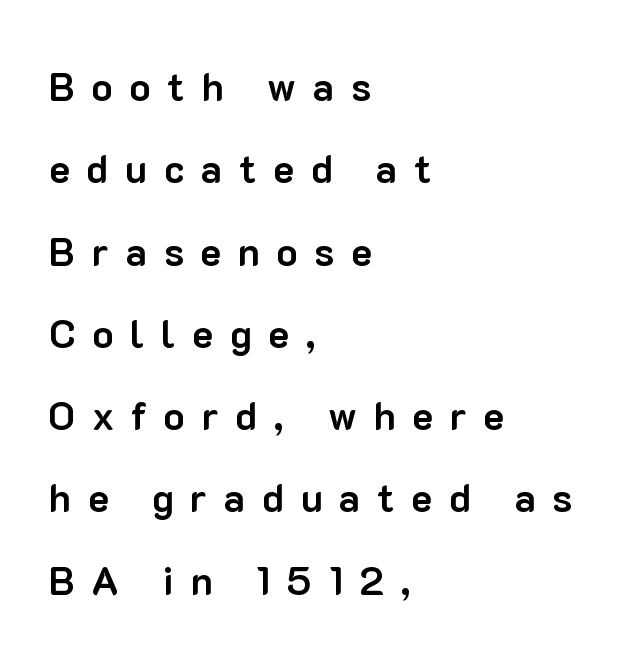
The image shows 39 px bold sans-serif type, upright; set left-aligned, loose line spacing (2.11x), unusually wide letter spacing (+0.43 em), not underlined; low stroke contrast and a medium x-height.
